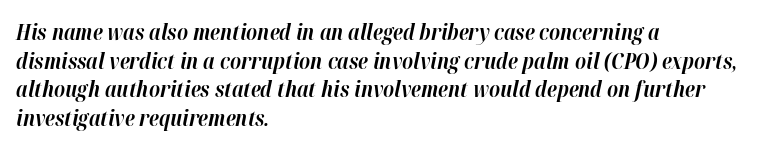
Q: Is the text bold? A: Yes.
Q: Is the text italic (slanted)? A: Yes, it leans right by about 12 degrees.
Q: Is the text underlined? A: No.
Q: How is the paragraph aligned? A: Left-aligned.
Q: Is the spacing between letters normal or unusually wide? A: Normal.
Q: Is the spacing between lines tight, normal or loose? A: Normal.
